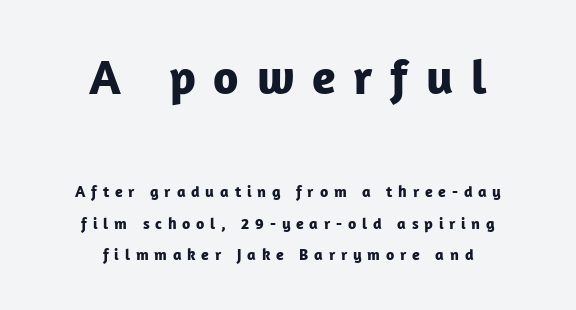
The image shows 49 px bold sans-serif type, upright; set centered, loose line spacing (1.96x), unusually wide letter spacing (+0.36 em), not underlined; the first (top) block is 3.06x larger; low stroke contrast and a medium x-height.
